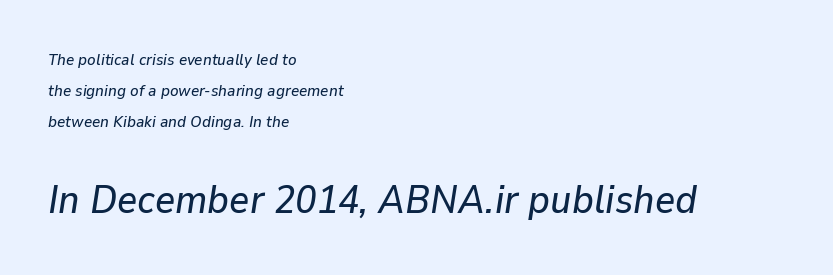
Q: Is the text italic (slanted)? A: Yes, it leans right by about 9 degrees.
Q: Is the text underlined? A: No.
Q: How is the paragraph aligned? A: Left-aligned.
Q: Is the spacing between letters normal or unusually wide? A: Normal.
Q: Is the spacing between lines tight, normal or loose? A: Loose.
Q: Which block of text is set in a larger size, the first (top) or the second (bottom)? A: The second (bottom) one.
Q: Width (condensed, normal, or wide)? A: Normal.
Q: Stroke contrast? A: Low.
Q: x-height? A: Medium.
Q: Monospaced? A: No.
